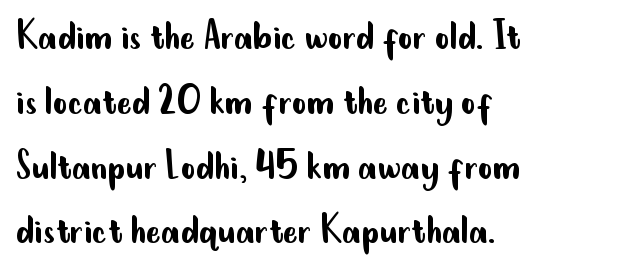
How would I describe the line gaps? Plain and ordinary. In CSS terms this would be text-align: left. Inter-character spacing is left at the font's built-in metrics. The face used here is proportionally spaced, like ordinary book or web type. Stems and bowls with no extra thickness — not bold.
